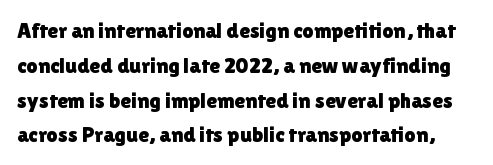
Q: Is the text italic (slanted)? A: No, it is upright.
Q: Is the text underlined? A: No.
Q: Is the spacing between letters normal or unusually wide? A: Normal.
Q: Is the spacing between lines tight, normal or loose? A: Normal.
